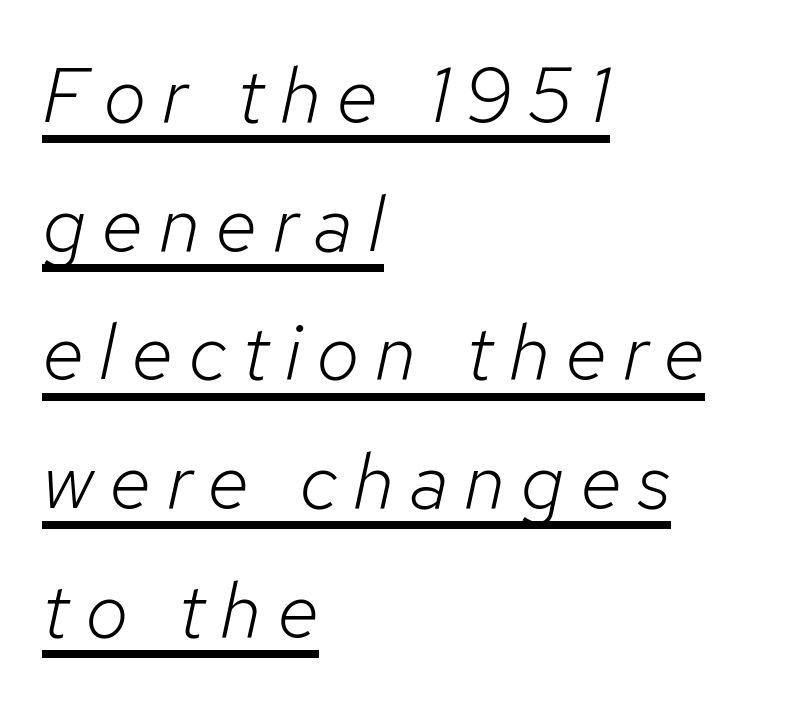
{"italic": "yes", "lean": "right", "slant_degrees": 12, "bold": "no", "weight": "light", "width": "normal", "stroke_contrast": "low", "x_height": "medium", "monospaced": "no", "underline": "yes", "align": "left", "line_spacing": "normal", "line_spacing_ratio": 1.65, "letter_spacing": "wide", "letter_spacing_em": 0.2, "glyph_px": 78}
